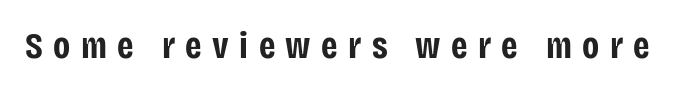
The image shows 37 px bold, condensed sans-serif type, upright; set unusually wide letter spacing (+0.28 em), not underlined; low stroke contrast and a large x-height.
